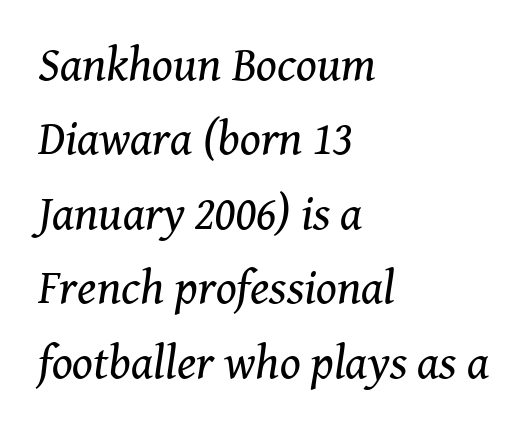
{"serif": "yes", "italic": "yes", "lean": "right", "slant_degrees": 8, "bold": "no", "weight": "regular", "width": "normal", "stroke_contrast": "medium", "x_height": "medium", "monospaced": "no", "underline": "no", "align": "left", "line_spacing": "normal", "line_spacing_ratio": 1.55, "letter_spacing": "normal", "letter_spacing_em": 0.0, "glyph_px": 48}
